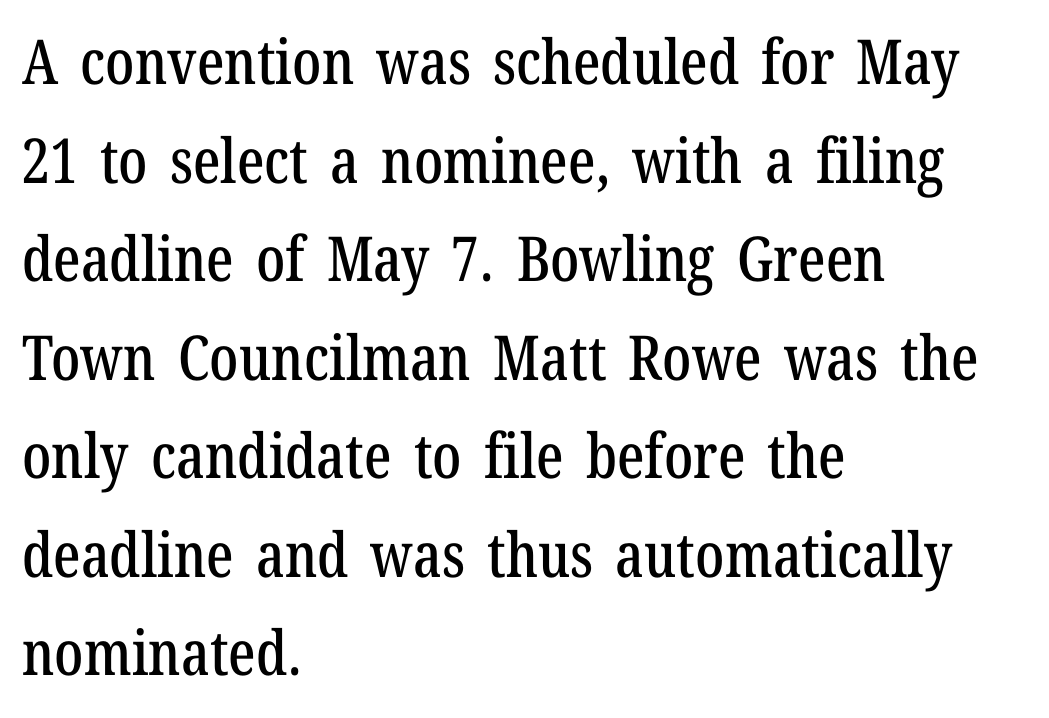
The image shows 62 px condensed serif type, upright; set left-aligned, normal line spacing (1.59x), normal letter spacing, not underlined; low stroke contrast and a medium x-height.
